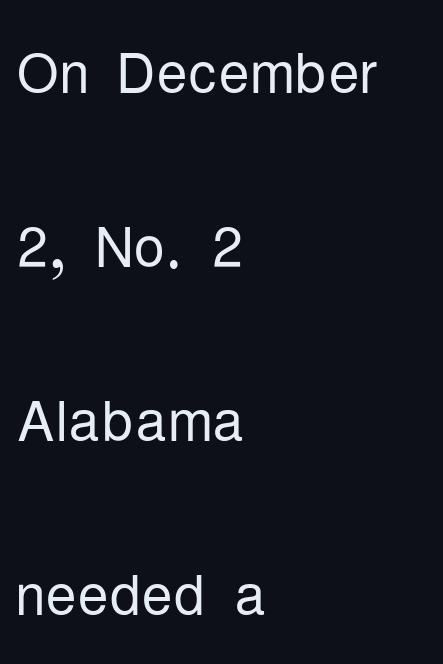
Line starts are locked; line ends wander. Underline: absent. A typesetter would call this proportional, since set widths differ per character. Each word holds together tightly as a unit, with standard inter-letter gaps.
